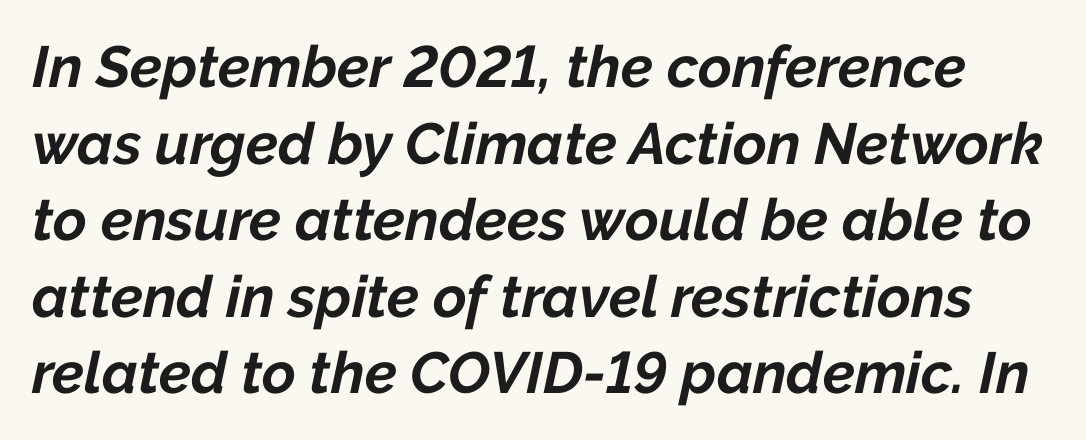
The image shows 58 px bold type, italic (leaning right); set normal line spacing (1.32x), normal letter spacing, not underlined; low stroke contrast and a medium x-height.
